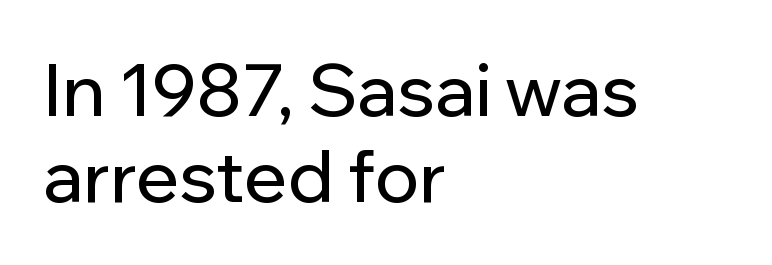
{"serif": "no", "italic": "no", "width": "normal", "stroke_contrast": "low", "x_height": "medium", "monospaced": "no", "underline": "no", "align": "left", "line_spacing_ratio": 1.2, "letter_spacing": "normal", "letter_spacing_em": 0.0, "glyph_px": 72}
